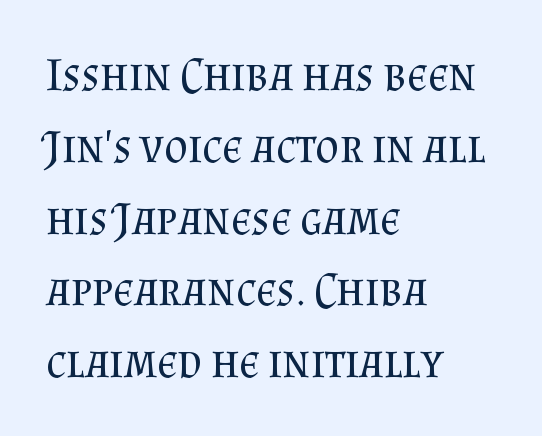
The rendering keeps characters at their native spacing. Ordinary non-slanted type is in use. This rendering uses left alignment, leaving the right contour irregular. Proportional: the letters do not fall into vertical columns. This rendering employs a face with finishing strokes, i.e., a serif.
